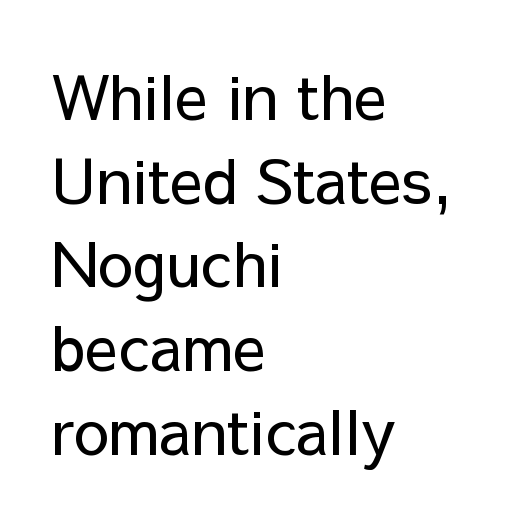
{"serif": "no", "italic": "no", "bold": "no", "weight": "regular", "width": "normal", "stroke_contrast": "low", "x_height": "medium", "monospaced": "no", "underline": "no", "align": "left", "line_spacing": "normal", "line_spacing_ratio": 1.35, "letter_spacing": "normal", "letter_spacing_em": 0.0, "glyph_px": 62}
